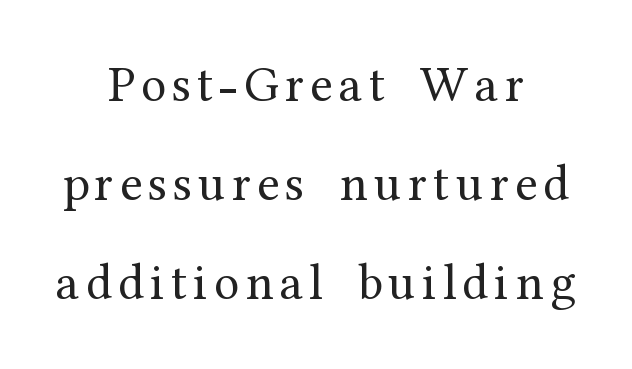
Q: Is the text bold? A: No.
Q: Is the text italic (slanted)? A: No, it is upright.
Q: Is the typeface a serif or a sans-serif typeface? A: Serif.
Q: Is the text underlined? A: No.
Q: How is the paragraph aligned? A: Centered.
Q: Is the spacing between lines tight, normal or loose? A: Loose.
Q: Width (condensed, normal, or wide)? A: Normal.
Q: Stroke contrast? A: Medium.
Q: x-height? A: Medium.
Q: Monospaced? A: No.
